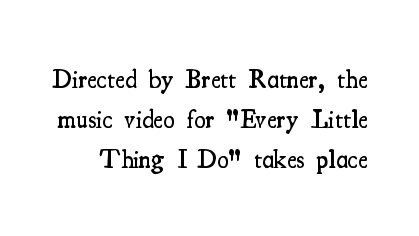
The image shows 26 px text type, upright; set normal line spacing (1.53x), normal letter spacing, not underlined.
